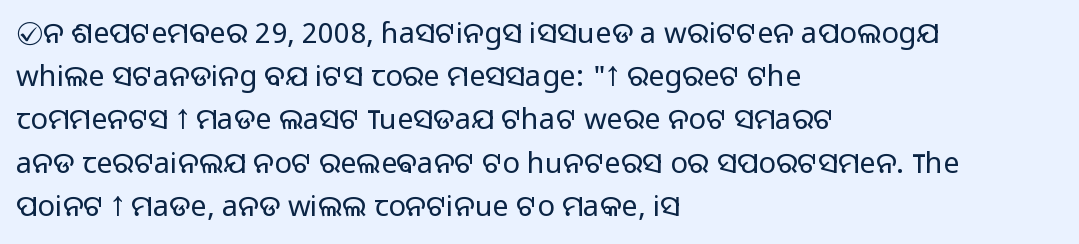
Q: Is the text bold? A: No.
Q: Is the text italic (slanted)? A: No, it is upright.
Q: Is the typeface a serif or a sans-serif typeface? A: Sans-serif.
Q: Is the text underlined? A: No.
Q: How is the paragraph aligned? A: Left-aligned.
Q: Is the spacing between letters normal or unusually wide? A: Normal.
Q: Is the spacing between lines tight, normal or loose? A: Normal.
Q: Width (condensed, normal, or wide)? A: Normal.
Q: Stroke contrast? A: Low.
Q: x-height? A: Medium.
Q: Monospaced? A: No.
